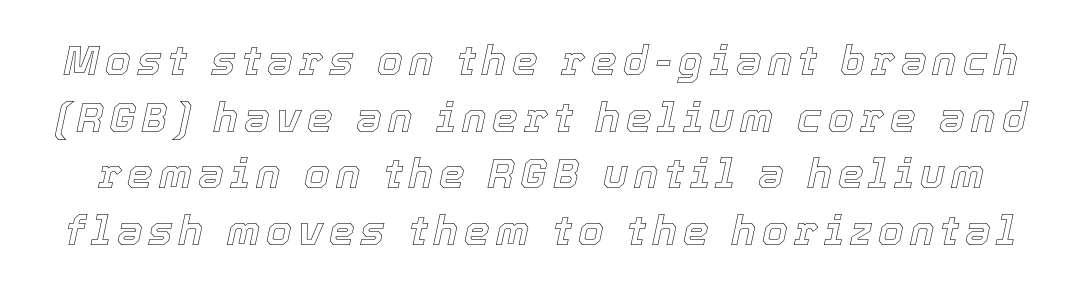
Q: Is the text italic (slanted)? A: Yes, it leans right by about 12 degrees.
Q: Is the text underlined? A: No.
Q: Is the spacing between lines tight, normal or loose? A: Normal.
Q: Width (condensed, normal, or wide)? A: Normal.
Q: x-height? A: Medium.
Q: Monospaced? A: No.
